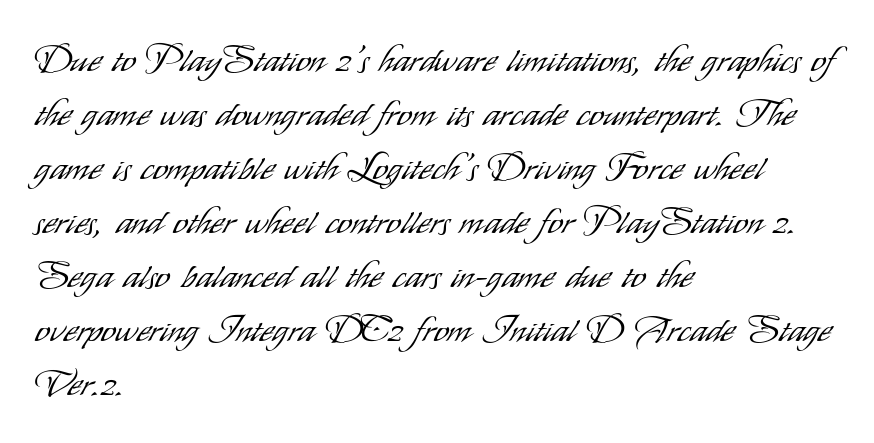
Q: Is the text bold? A: No.
Q: Is the text italic (slanted)? A: Yes.
Q: Is the typeface a serif or a sans-serif typeface? A: Sans-serif.
Q: Is the text underlined? A: No.
Q: How is the paragraph aligned? A: Left-aligned.
Q: Is the spacing between letters normal or unusually wide? A: Normal.
Q: Is the spacing between lines tight, normal or loose? A: Normal.
Q: Width (condensed, normal, or wide)? A: Condensed.
Q: Stroke contrast? A: Low.
Q: x-height? A: Small.
Q: Monospaced? A: No.
